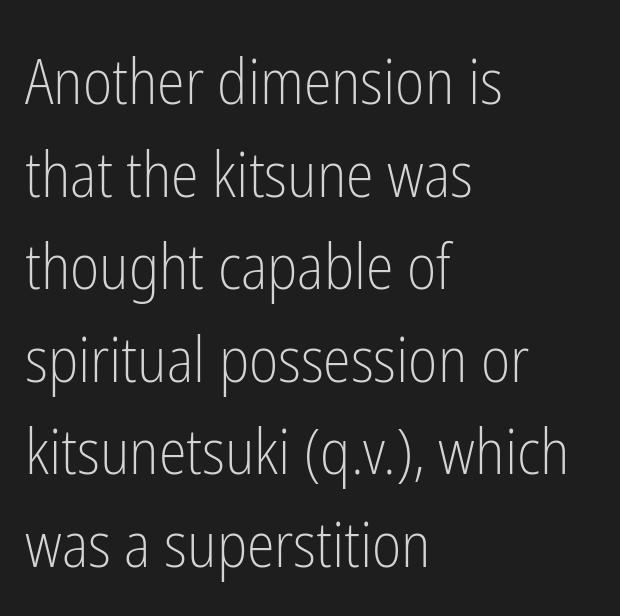
Q: Is the text bold? A: No.
Q: Is the text italic (slanted)? A: No, it is upright.
Q: Is the typeface a serif or a sans-serif typeface? A: Sans-serif.
Q: Is the text underlined? A: No.
Q: How is the paragraph aligned? A: Left-aligned.
Q: Is the spacing between letters normal or unusually wide? A: Normal.
Q: Is the spacing between lines tight, normal or loose? A: Normal.
Q: Width (condensed, normal, or wide)? A: Condensed.
Q: Stroke contrast? A: Low.
Q: x-height? A: Medium.
Q: Monospaced? A: No.
